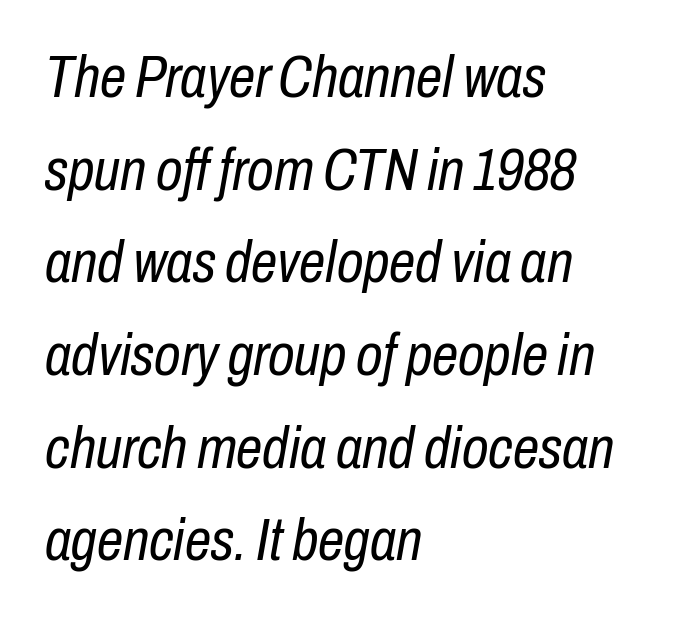
Q: Is the text bold? A: No.
Q: Is the text italic (slanted)? A: Yes, it leans right by about 10 degrees.
Q: Is the text underlined? A: No.
Q: How is the paragraph aligned? A: Left-aligned.
Q: Is the spacing between letters normal or unusually wide? A: Normal.
Q: Is the spacing between lines tight, normal or loose? A: Normal.
Q: Width (condensed, normal, or wide)? A: Condensed.
Q: Stroke contrast? A: Low.
Q: x-height? A: Medium.
Q: Monospaced? A: No.
